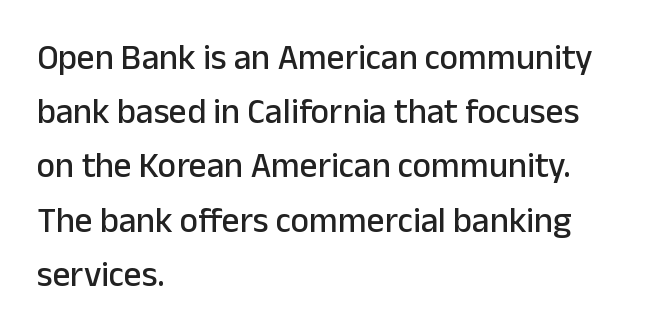
Q: Is the text italic (slanted)? A: No, it is upright.
Q: Is the typeface a serif or a sans-serif typeface? A: Sans-serif.
Q: Is the text underlined? A: No.
Q: How is the paragraph aligned? A: Left-aligned.
Q: Is the spacing between letters normal or unusually wide? A: Normal.
Q: Is the spacing between lines tight, normal or loose? A: Normal.
Q: Width (condensed, normal, or wide)? A: Normal.
Q: Stroke contrast? A: Low.
Q: x-height? A: Medium.
Q: Monospaced? A: No.
